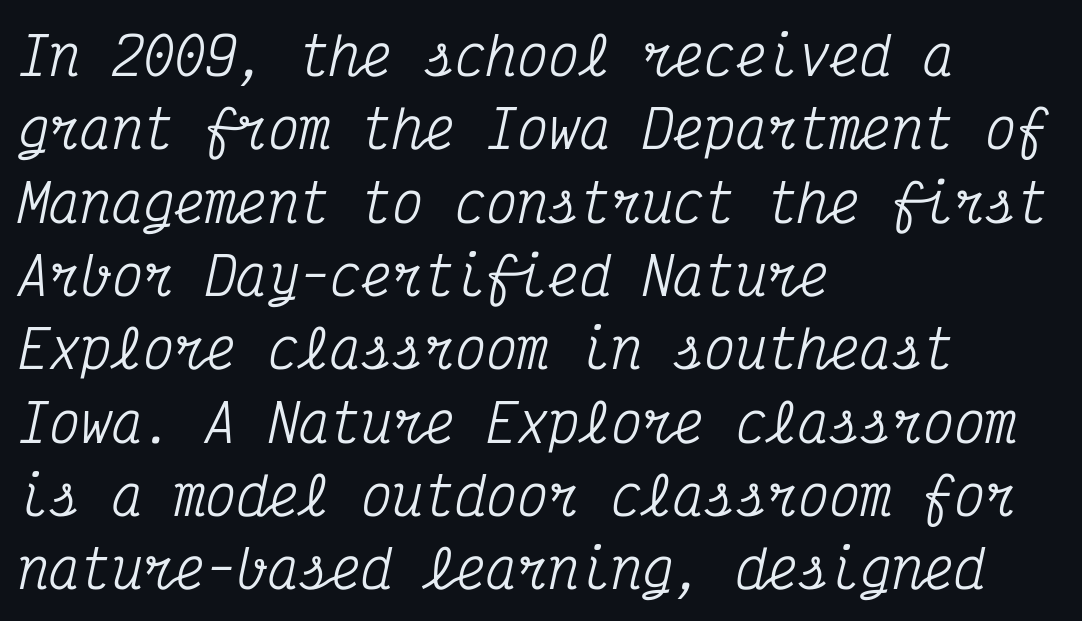
{"serif": "yes", "italic": "yes", "lean": "right", "slant_degrees": 12, "width": "condensed", "stroke_contrast": "medium", "x_height": "medium", "monospaced": "yes", "underline": "no", "align": "left", "line_spacing": "normal", "line_spacing_ratio": 1.41, "letter_spacing": "normal", "letter_spacing_em": 0.0, "glyph_px": 52}
